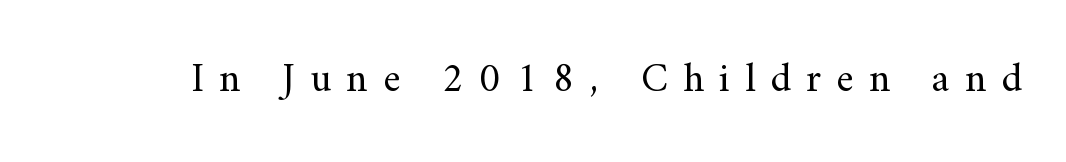
The image shows 41 px regular-weight serif type, upright; set unusually wide letter spacing (+0.37 em), not underlined; medium stroke contrast and a small x-height.
